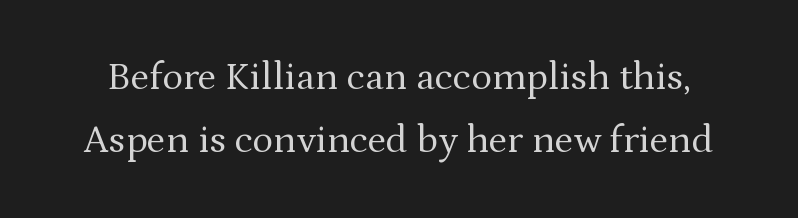
You can tell it's not italic because the verticals are truly vertical. The letters sit at their default tracking, neither squeezed nor spread. Honestly, there is no underline to notice here at all. Do the characters align in a grid? No, the font is proportional. Stems and bowls with no extra thickness — not bold.
